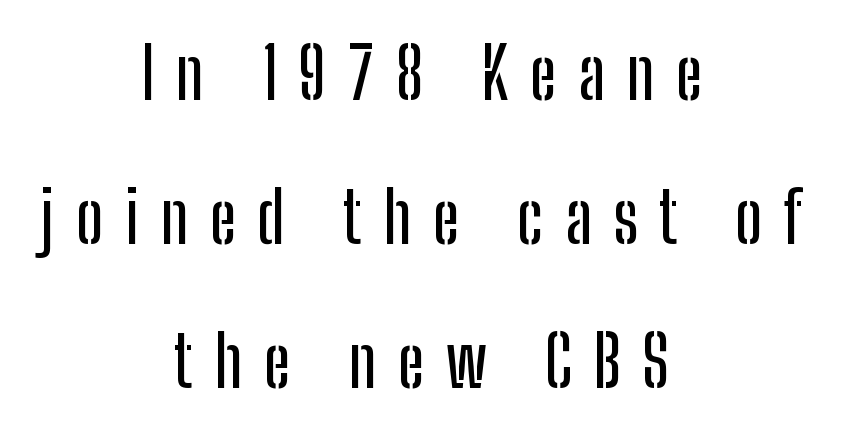
{"serif": "no", "italic": "no", "width": "condensed", "stroke_contrast": "low", "x_height": "medium", "monospaced": "no", "underline": "no", "align": "center", "line_spacing": "loose", "line_spacing_ratio": 2.03, "letter_spacing": "wide", "letter_spacing_em": 0.3, "glyph_px": 71}
